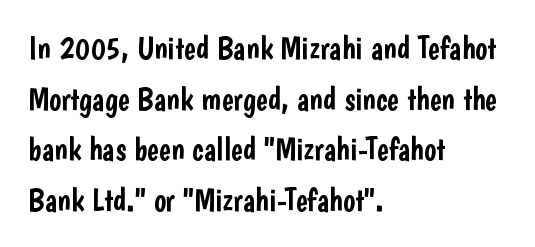
The image shows 32 px condensed sans-serif type, upright; set left-aligned, normal line spacing (1.58x), normal letter spacing, not underlined; low stroke contrast and a medium x-height.
